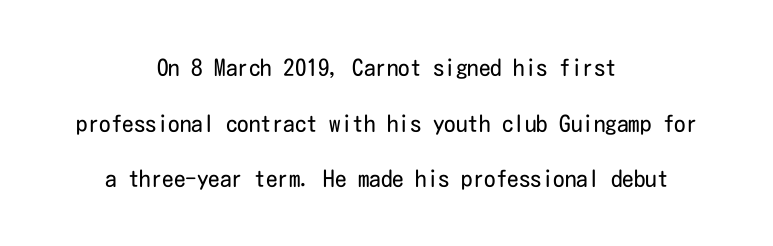
The image shows 23 px text type, upright; set centered, loose line spacing (2.42x), normal letter spacing, not underlined.
